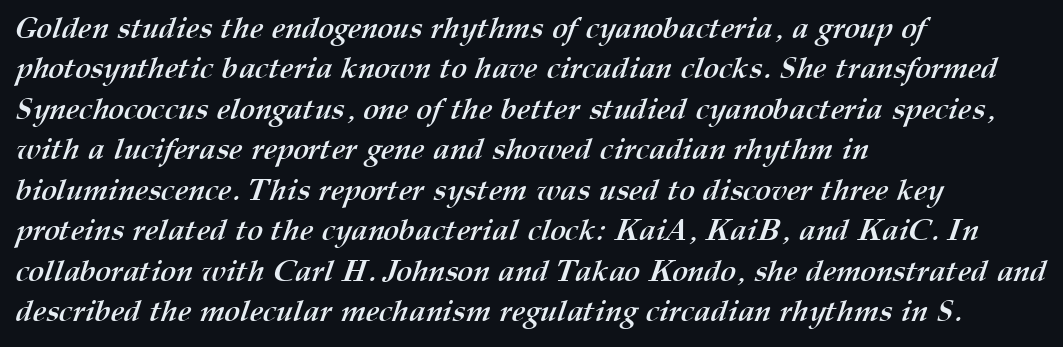
Each glyph is drawn with heavy, bold strokes. You could call the tracking neutral — neither tight nor loose. The zone under the glyphs is completely vacant. Character widths vary here, with narrow letters taking less room than wide ones.
